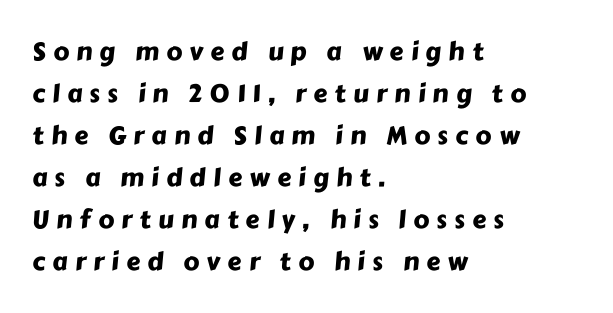
Q: Is the text underlined? A: No.
Q: How is the paragraph aligned? A: Left-aligned.
Q: Is the spacing between letters normal or unusually wide? A: Unusually wide.
Q: Is the spacing between lines tight, normal or loose? A: Normal.
